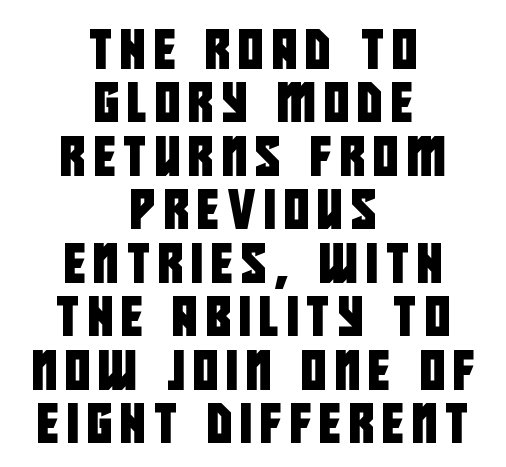
Each line is balanced around a shared central axis. Regarding leading, the lines here are spaced in the standard way. Do the characters align in a grid? No, the font is proportional. Decoration check: the copy has no underline.
